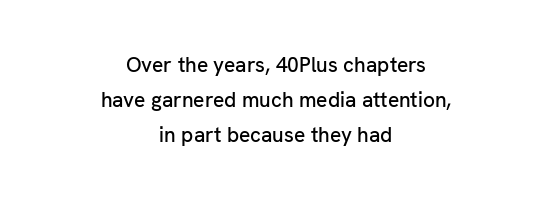
The specimen omits any rule beneath the text block's lines. Rendered with straight, roman letterforms. Leading matches the norm, producing a regular column. The letterforms sit shoulder to shoulder at normal distance. These lines stack symmetrically, like a column narrowing and widening about its center.
